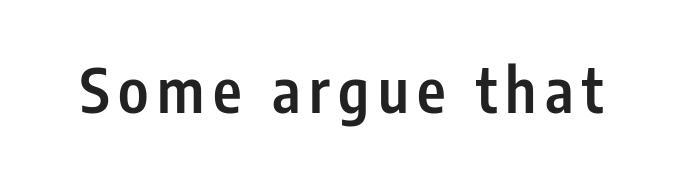
The image shows 61 px semibold, condensed sans-serif type, upright; set not underlined; low stroke contrast and a medium x-height.
